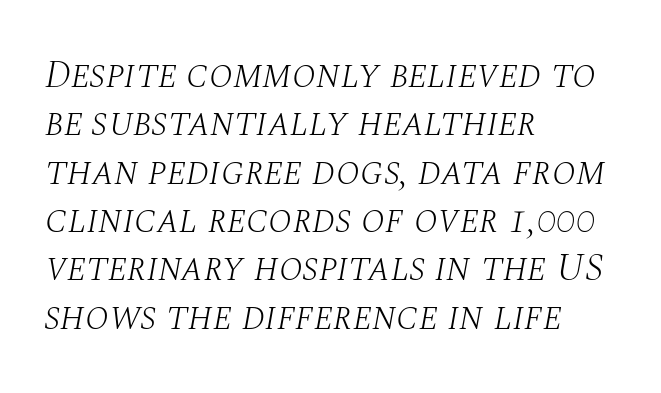
Notice how the passage keeps a crisp vertical edge on the left only. The passage shown is typed in a proportional face where columns would drift. The designer went with a serif here, giving each stem small feet. The font sits on the lighter half of the weight spectrum, regular included.
